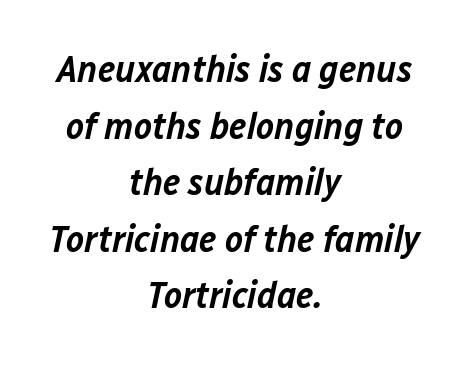
Q: Is the text bold? A: Semi-bold.
Q: Is the text italic (slanted)? A: Yes, it leans right by about 12 degrees.
Q: Is the text underlined? A: No.
Q: How is the paragraph aligned? A: Centered.
Q: Is the spacing between letters normal or unusually wide? A: Normal.
Q: Is the spacing between lines tight, normal or loose? A: Normal.
Q: Width (condensed, normal, or wide)? A: Normal.
Q: Stroke contrast? A: Low.
Q: x-height? A: Medium.
Q: Monospaced? A: No.
